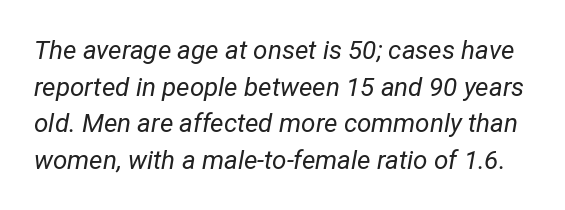
The baseline area is clear. Words appear dense and cohesive because spacing is normal. The face used here has a pronounced slope to its letters. This block has exactly the height ordinary leading produces. Is this a heavy cut? Hardly; it is regular or lighter.
